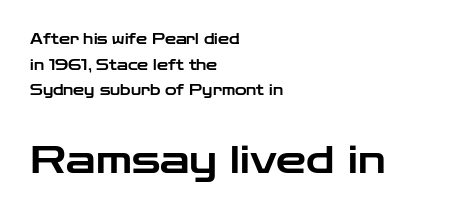
The image shows 38 px wide sans-serif type, upright; set left-aligned, line spacing 1.83x, normal letter spacing, not underlined; the second (bottom) block is 2.71x larger; low stroke contrast and a medium x-height.
